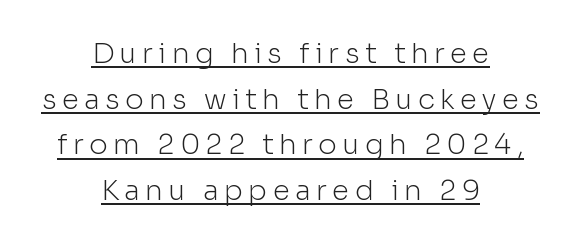
Q: Is the text bold? A: No.
Q: Is the text italic (slanted)? A: No, it is upright.
Q: Is the typeface a serif or a sans-serif typeface? A: Sans-serif.
Q: Is the text underlined? A: Yes.
Q: How is the paragraph aligned? A: Centered.
Q: Is the spacing between lines tight, normal or loose? A: Normal.
Q: Width (condensed, normal, or wide)? A: Normal.
Q: Stroke contrast? A: Low.
Q: x-height? A: Medium.
Q: Monospaced? A: No.
